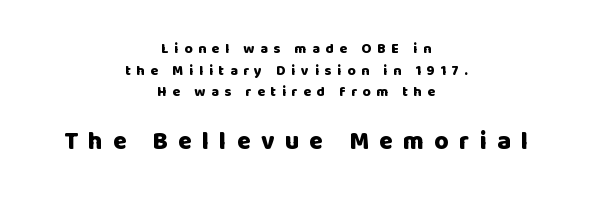
Q: Is the text bold? A: Yes.
Q: Is the text italic (slanted)? A: No, it is upright.
Q: Is the text underlined? A: No.
Q: How is the paragraph aligned? A: Centered.
Q: Is the spacing between letters normal or unusually wide? A: Unusually wide.
Q: Is the spacing between lines tight, normal or loose? A: Normal.
Q: Which block of text is set in a larger size, the first (top) or the second (bottom)? A: The second (bottom) one.
